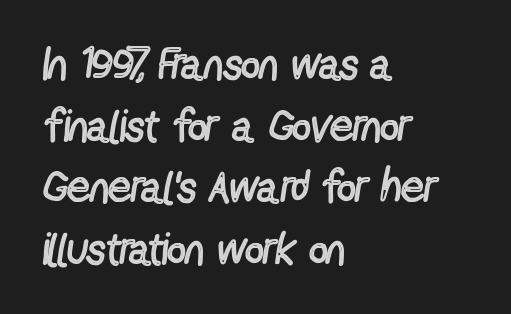
The image shows 45 px regular-weight, condensed sans-serif type; set left-aligned, normal line spacing (1.37x), normal letter spacing, not underlined; a medium x-height.
